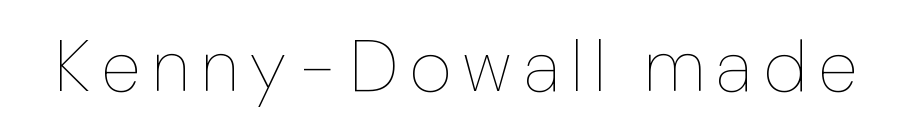
Only glyphs here, with clear space below each row. This is not heavy type; no bold has been used. Varying glyph widths throughout — classic text-font behaviour. The typography opts for an upright posture over an oblique one.
